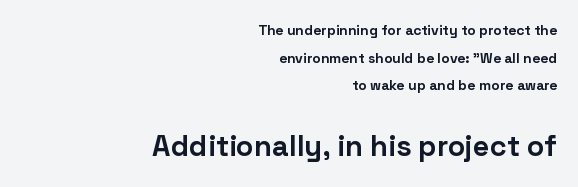
The image shows 29 px bold sans-serif type, upright; set right-aligned, loose line spacing (1.98x), normal letter spacing, not underlined; the second (bottom) block is 2.07x larger; low stroke contrast and a medium x-height.
